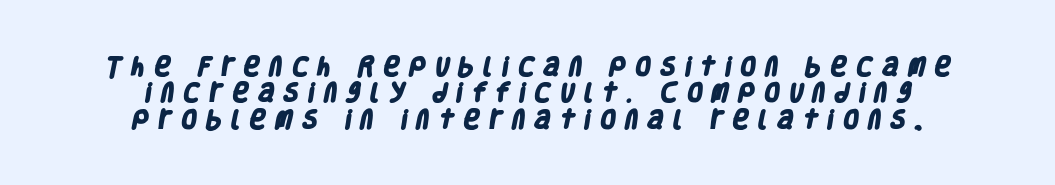
{"bold": "yes", "underline": "no", "align": "center", "line_spacing": "normal", "line_spacing_ratio": 1.26, "letter_spacing": "wide", "letter_spacing_em": 0.4, "glyph_px": 21}
